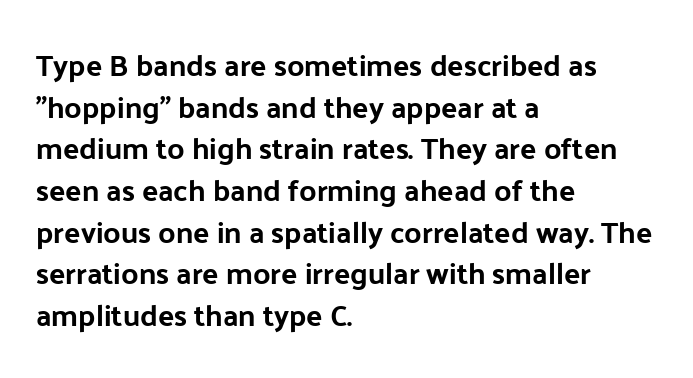
The image shows 30 px sans-serif type, upright; set left-aligned, normal line spacing (1.39x), normal letter spacing, not underlined; low stroke contrast and a medium x-height.
